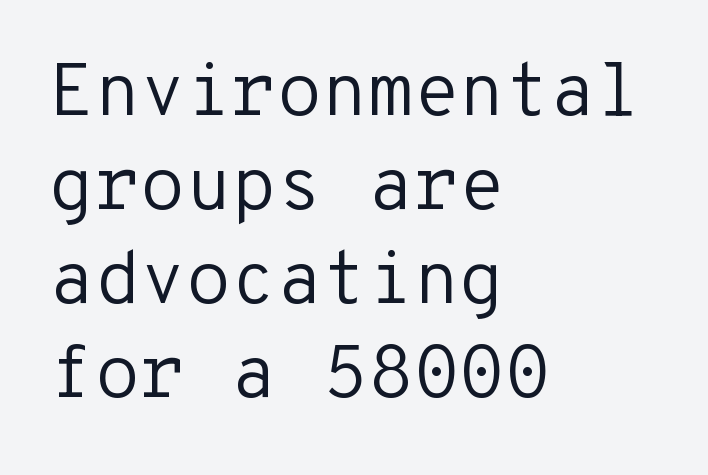
{"serif": "no", "italic": "no", "bold": "no", "weight": "regular", "width": "normal", "stroke_contrast": "low", "x_height": "medium", "monospaced": "yes", "underline": "no", "align": "left", "line_spacing": "normal", "line_spacing_ratio": 1.27, "letter_spacing": "normal", "letter_spacing_em": 0.0, "glyph_px": 74}
